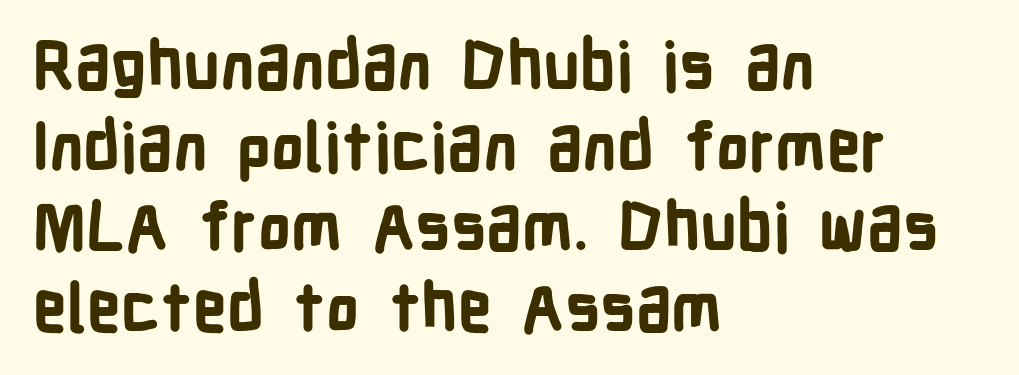
{"serif": "no", "italic": "no", "bold": "yes", "weight": "bold", "width": "condensed", "stroke_contrast": "low", "x_height": "medium", "monospaced": "no", "underline": "no", "align": "left", "line_spacing_ratio": 1.22, "letter_spacing": "normal", "letter_spacing_em": 0.0, "glyph_px": 66}
